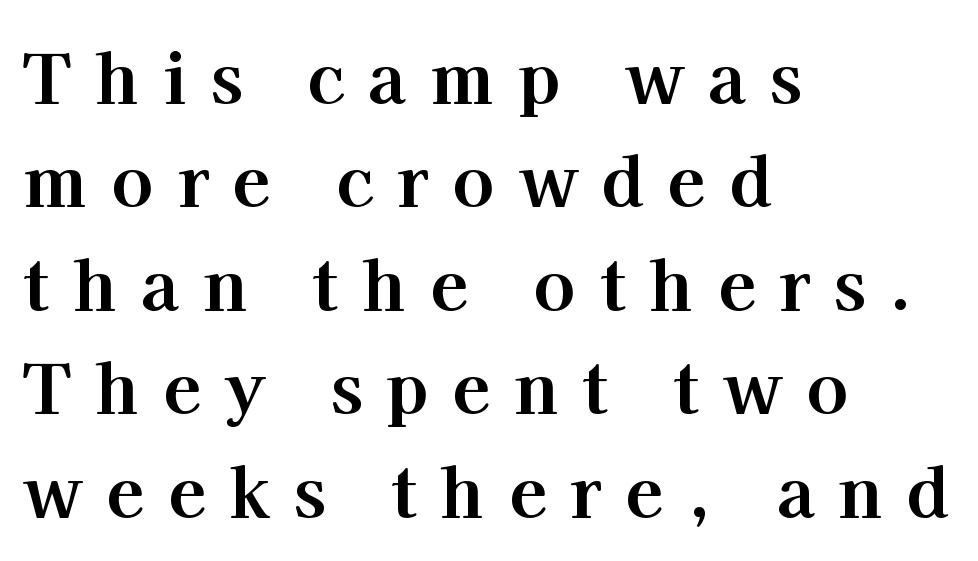
The image shows 69 px bold serif type, upright; set left-aligned, normal line spacing (1.5x), unusually wide letter spacing (+0.35 em), not underlined; high stroke contrast and a medium x-height.
